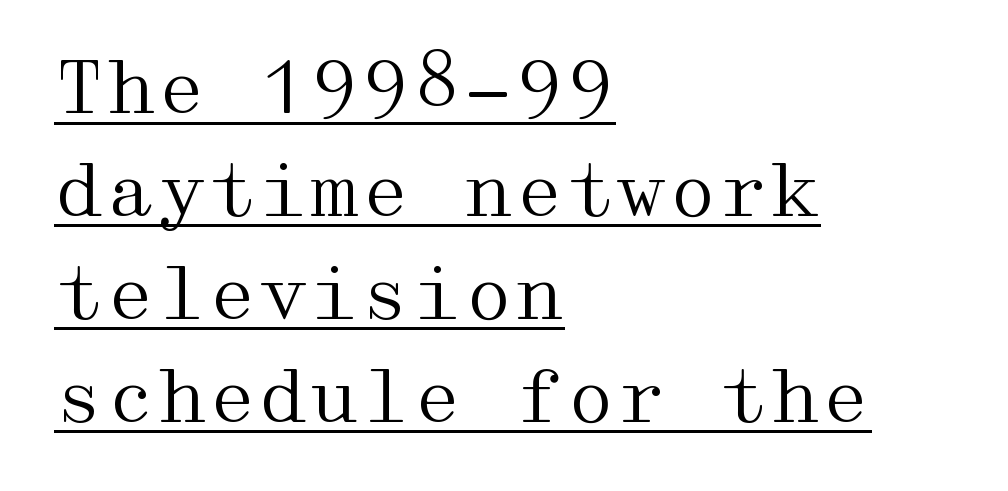
The image shows 73 px regular-weight, wide serif type, upright; set left-aligned, normal line spacing (1.41x), normal letter spacing, underlined; medium stroke contrast and a medium x-height.
